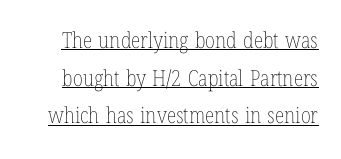
The image shows 22 px text type, upright; set line spacing 1.71x, normal letter spacing, underlined.
